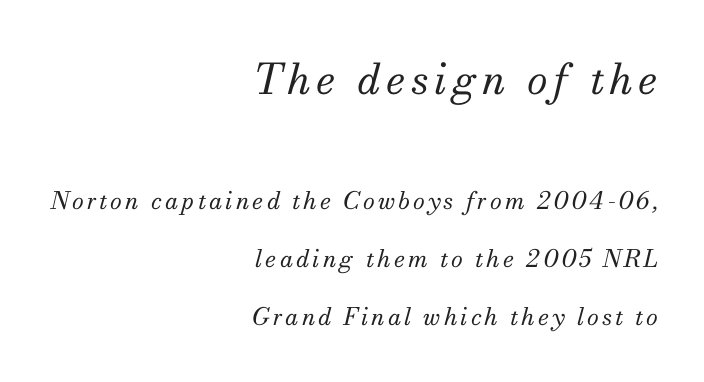
Q: Is the text bold? A: No.
Q: Is the text italic (slanted)? A: Yes, it leans right by about 13 degrees.
Q: Is the typeface a serif or a sans-serif typeface? A: Serif.
Q: Is the text underlined? A: No.
Q: How is the paragraph aligned? A: Right-aligned.
Q: Is the spacing between lines tight, normal or loose? A: Loose.
Q: Which block of text is set in a larger size, the first (top) or the second (bottom)? A: The first (top) one.
Q: Width (condensed, normal, or wide)? A: Normal.
Q: Stroke contrast? A: Medium.
Q: x-height? A: Small.
Q: Monospaced? A: No.
